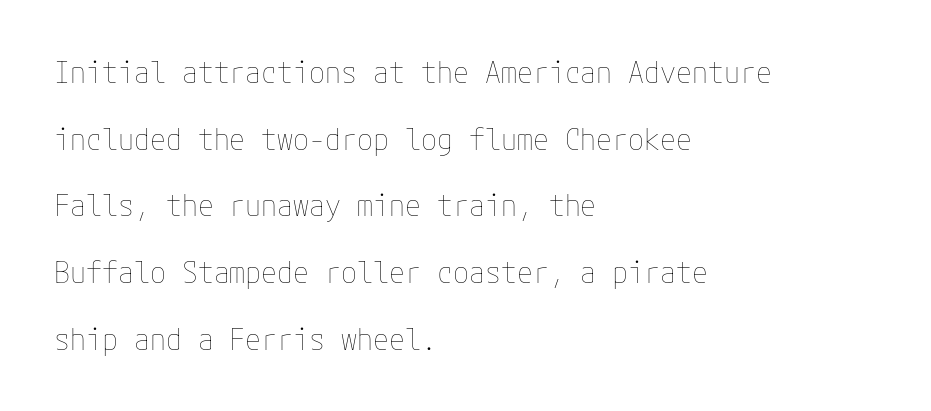
Q: Is the text bold? A: No.
Q: Is the text italic (slanted)? A: No, it is upright.
Q: Is the text underlined? A: No.
Q: How is the paragraph aligned? A: Left-aligned.
Q: Is the spacing between letters normal or unusually wide? A: Normal.
Q: Is the spacing between lines tight, normal or loose? A: Loose.
Q: Width (condensed, normal, or wide)? A: Normal.
Q: Stroke contrast? A: Low.
Q: x-height? A: Medium.
